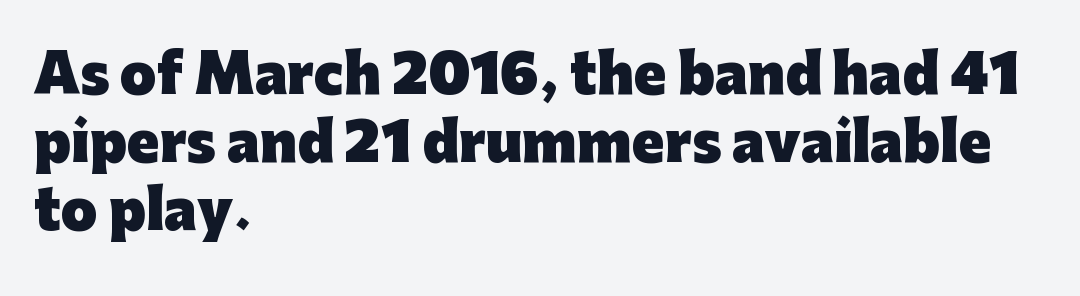
Here the glyphs are tracked normally, forming tight word shapes. The axis of the letterforms is exactly vertical. Does the copy run flush right? No — it runs flush left. The block of text has a typical density, with ordinary space between rows. Spacing verdict: proportional, widths tailored to each character.
